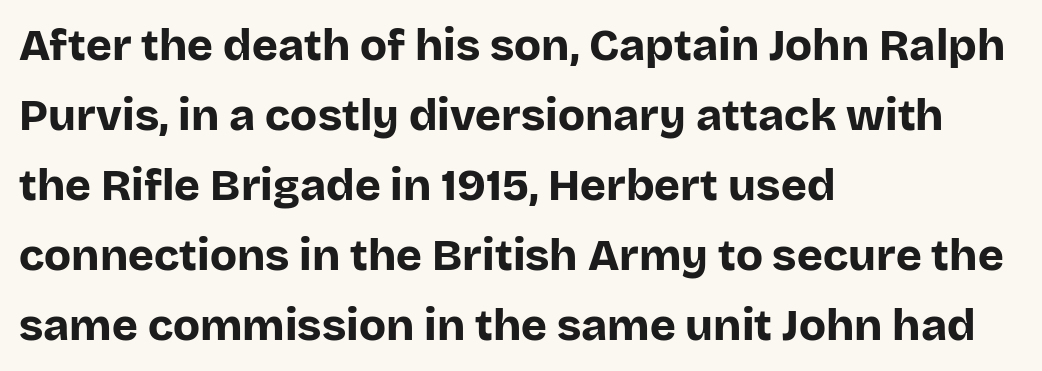
The image shows 44 px bold sans-serif type, upright; set left-aligned, normal line spacing (1.59x), normal letter spacing, not underlined; low stroke contrast and a large x-height.
